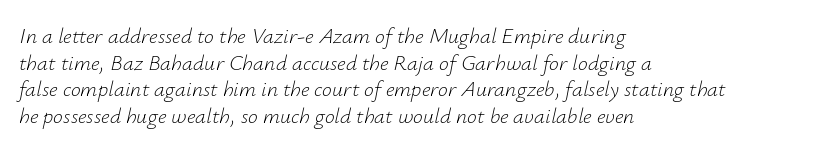
No extra tracking has been applied to these lines. A quiet, ordinary-to-light weight characterises the typeface. Bare-footed words on every line. Leftover space on each line is placed entirely after the last word. If you drew a line through each stem, it would be angled.
